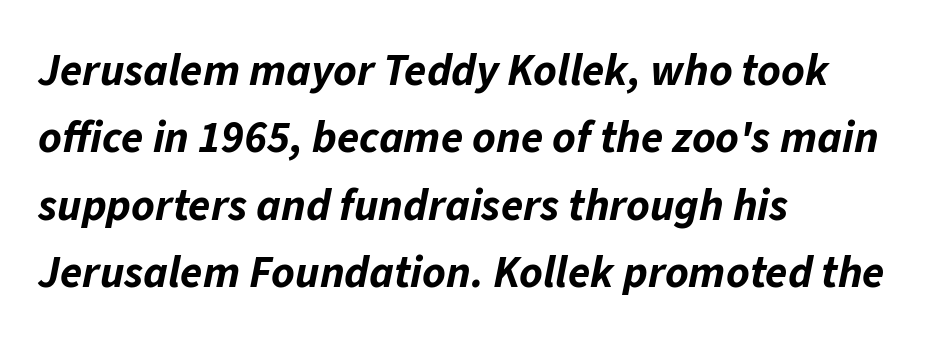
The passage shown is emphatically bold. The words here are not underlined. Is there much room between lines? A standard amount, neither cramped nor airy. Does the lettering tilt? It does — this is italic. A typesetter would call this zero additional tracking.
